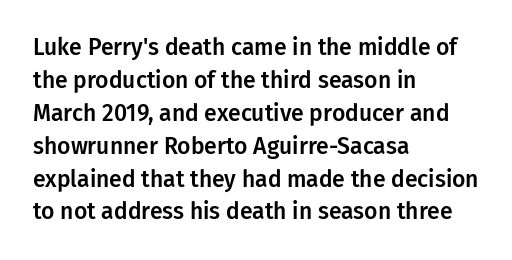
Q: Is the text italic (slanted)? A: No, it is upright.
Q: Is the text underlined? A: No.
Q: How is the paragraph aligned? A: Left-aligned.
Q: Is the spacing between letters normal or unusually wide? A: Normal.
Q: Is the spacing between lines tight, normal or loose? A: Normal.
